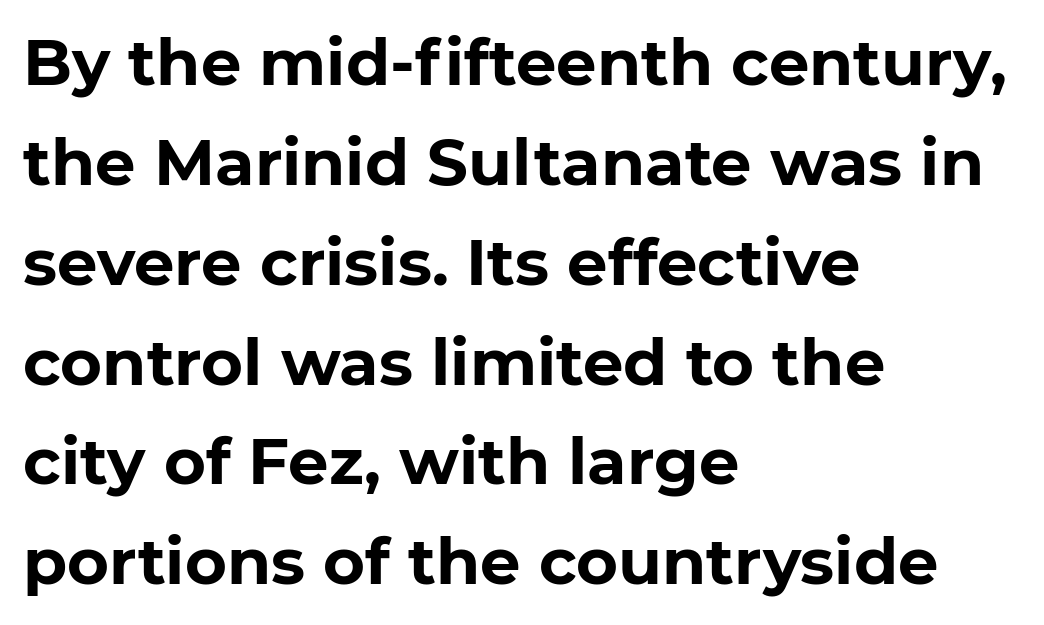
{"serif": "no", "bold": "yes", "weight": "bold", "width": "normal", "stroke_contrast": "low", "x_height": "medium", "monospaced": "no", "underline": "no", "align": "left", "line_spacing": "normal", "line_spacing_ratio": 1.56, "letter_spacing": "normal", "letter_spacing_em": 0.0, "glyph_px": 64}
